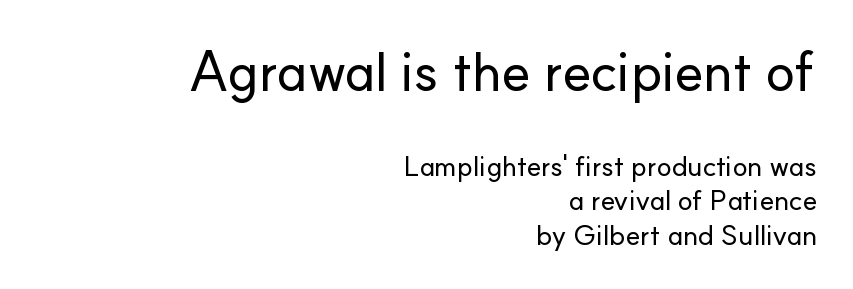
Q: Is the text italic (slanted)? A: No, it is upright.
Q: Is the typeface a serif or a sans-serif typeface? A: Sans-serif.
Q: Is the text underlined? A: No.
Q: How is the paragraph aligned? A: Right-aligned.
Q: Is the spacing between letters normal or unusually wide? A: Normal.
Q: Which block of text is set in a larger size, the first (top) or the second (bottom)? A: The first (top) one.
Q: Width (condensed, normal, or wide)? A: Normal.
Q: Stroke contrast? A: Low.
Q: x-height? A: Small.
Q: Monospaced? A: No.
